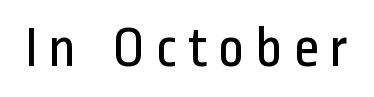
Unmarked baselines from the first word to the last. The lettering holds an erect, upright posture throughout. Counters stay open thanks to moderate or lighter strokes. Here the designer chose a conventional face with non-uniform glyph widths. Letterform terminals end flat and unadorned throughout the passage.
